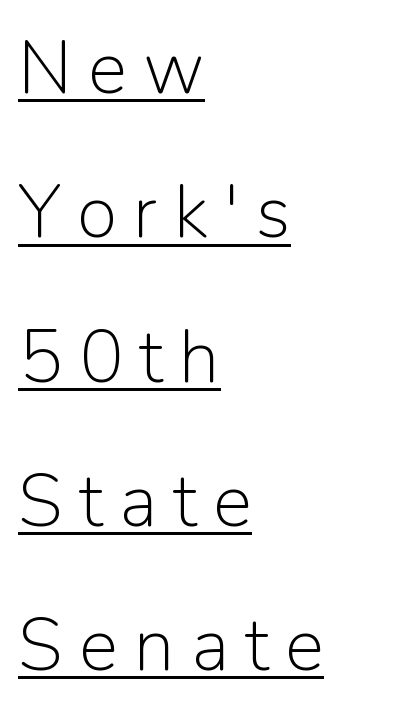
The image shows 74 px light sans-serif type, upright; set left-aligned, loose line spacing (1.95x), unusually wide letter spacing (+0.22 em), underlined; low stroke contrast and a medium x-height.
